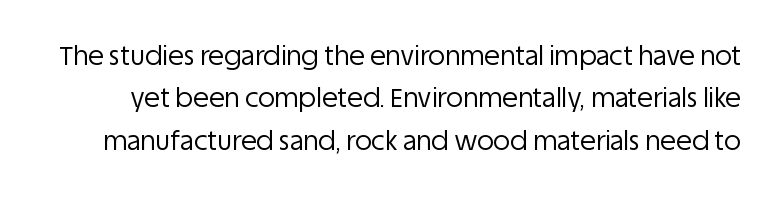
{"italic": "no", "bold": "no", "underline": "no", "line_spacing": "normal", "line_spacing_ratio": 1.63, "letter_spacing": "normal", "letter_spacing_em": 0.0, "glyph_px": 26}
